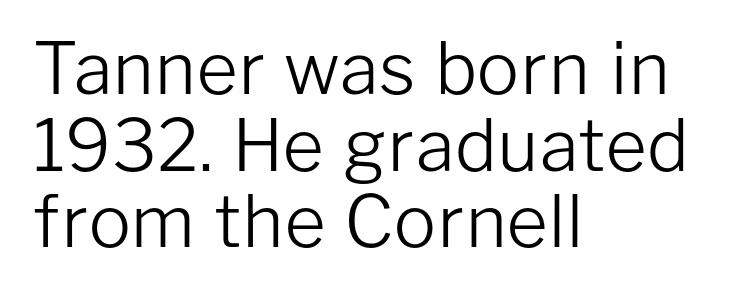
Q: Is the text bold? A: No.
Q: Is the text italic (slanted)? A: No, it is upright.
Q: Is the typeface a serif or a sans-serif typeface? A: Sans-serif.
Q: Is the text underlined? A: No.
Q: How is the paragraph aligned? A: Left-aligned.
Q: Is the spacing between letters normal or unusually wide? A: Normal.
Q: Is the spacing between lines tight, normal or loose? A: Tight.
Q: Width (condensed, normal, or wide)? A: Normal.
Q: Stroke contrast? A: Low.
Q: x-height? A: Medium.
Q: Monospaced? A: No.
